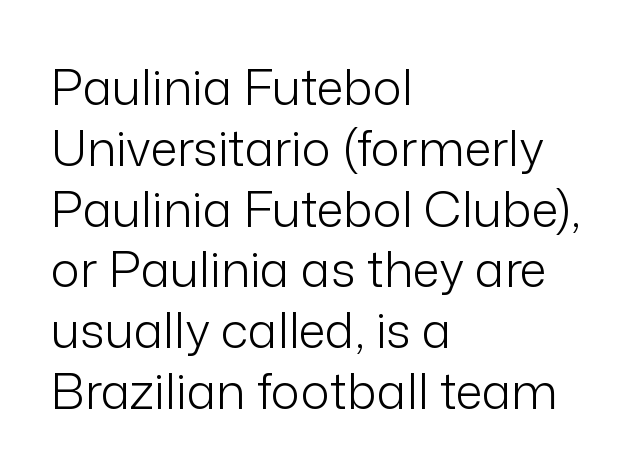
The image shows 49 px light sans-serif type, upright; set left-aligned, line spacing 1.24x, normal letter spacing, not underlined; low stroke contrast and a medium x-height.
